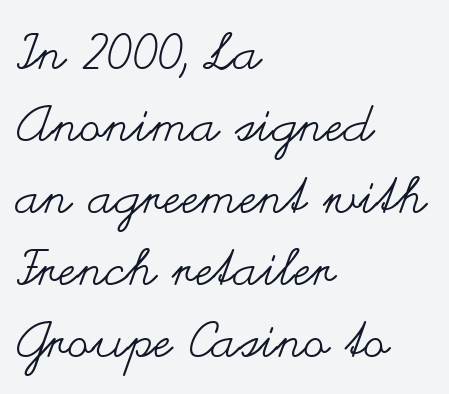
Q: Is the text bold? A: No.
Q: Is the text italic (slanted)? A: Yes.
Q: Is the text underlined? A: No.
Q: How is the paragraph aligned? A: Left-aligned.
Q: Is the spacing between letters normal or unusually wide? A: Normal.
Q: Is the spacing between lines tight, normal or loose? A: Normal.
Q: Width (condensed, normal, or wide)? A: Wide.
Q: Stroke contrast? A: Medium.
Q: x-height? A: Small.
Q: Monospaced? A: No.
